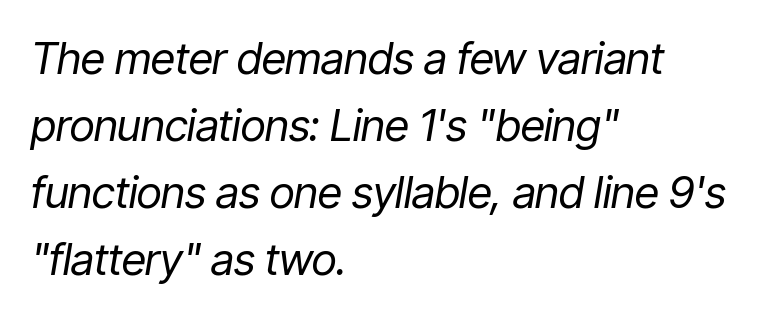
Q: Is the text bold? A: No.
Q: Is the text italic (slanted)? A: Yes, it leans right by about 9 degrees.
Q: Is the text underlined? A: No.
Q: How is the paragraph aligned? A: Left-aligned.
Q: Is the spacing between letters normal or unusually wide? A: Normal.
Q: Is the spacing between lines tight, normal or loose? A: Normal.
Q: Width (condensed, normal, or wide)? A: Condensed.
Q: Stroke contrast? A: Low.
Q: x-height? A: Medium.
Q: Monospaced? A: No.
